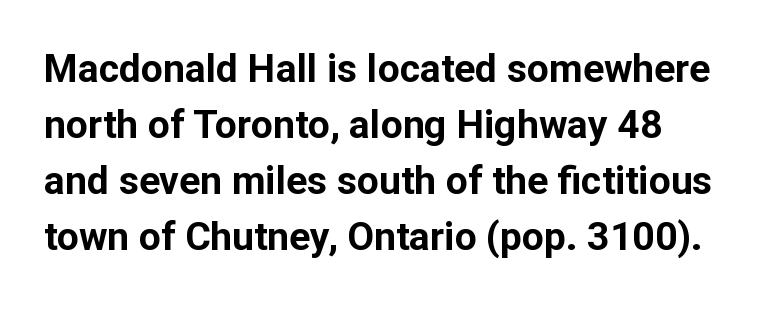
Stroke thickness is high; the sample reads as a true bold. The space directly below the letters is spotless. Default kerning and tracking; the words read as compact shapes. Proportional: the letters do not fall into vertical columns.
